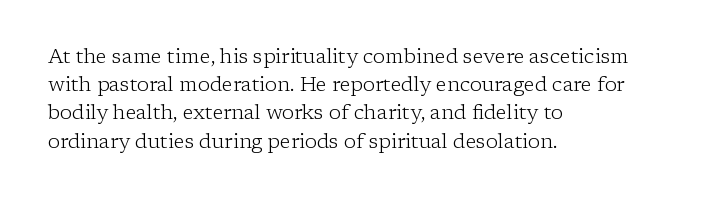
The image shows 20 px text type, upright; set left-aligned, normal line spacing (1.41x), normal letter spacing, not underlined.
